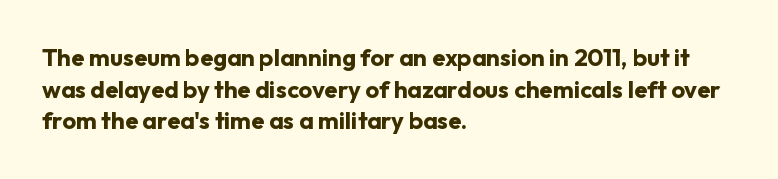
{"italic": "no", "bold": "yes", "underline": "no", "align": "left", "line_spacing": "normal", "line_spacing_ratio": 1.32, "letter_spacing": "normal", "letter_spacing_em": 0.0, "glyph_px": 24}
